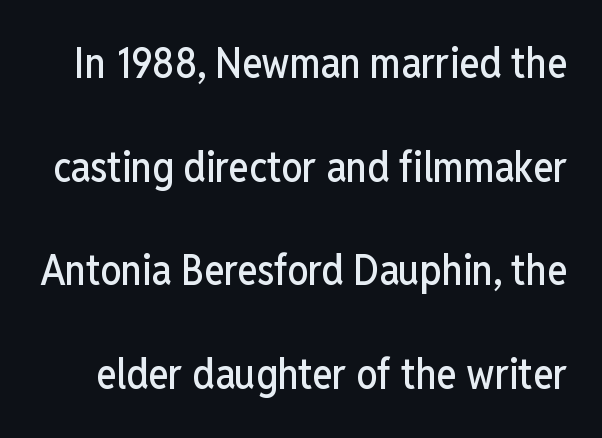
{"serif": "no", "italic": "no", "width": "condensed", "stroke_contrast": "low", "x_height": "medium", "monospaced": "no", "underline": "no", "line_spacing": "loose", "line_spacing_ratio": 2.47, "letter_spacing": "normal", "letter_spacing_em": 0.0, "glyph_px": 42}
